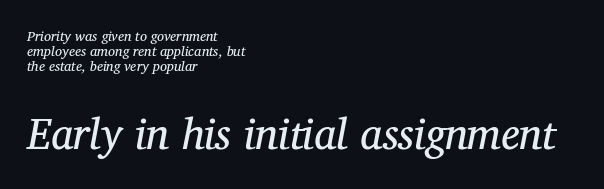
{"serif": "yes", "italic": "yes", "lean": "right", "slant_degrees": 12, "bold": "no", "weight": "regular", "width": "normal", "stroke_contrast": "medium", "x_height": "medium", "monospaced": "no", "underline": "no", "align": "left", "line_spacing": "tight", "line_spacing_ratio": 1.07, "letter_spacing": "normal", "letter_spacing_em": 0.0, "larger_block": "second", "size_ratio": 3.07, "glyph_px": 43}
